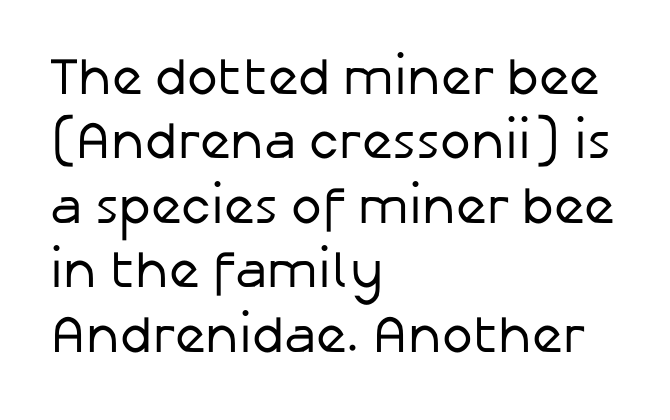
Q: Is the text bold? A: No.
Q: Is the text italic (slanted)? A: No, it is upright.
Q: Is the typeface a serif or a sans-serif typeface? A: Sans-serif.
Q: Is the text underlined? A: No.
Q: How is the paragraph aligned? A: Left-aligned.
Q: Is the spacing between letters normal or unusually wide? A: Normal.
Q: Width (condensed, normal, or wide)? A: Normal.
Q: Stroke contrast? A: Low.
Q: x-height? A: Medium.
Q: Monospaced? A: No.
